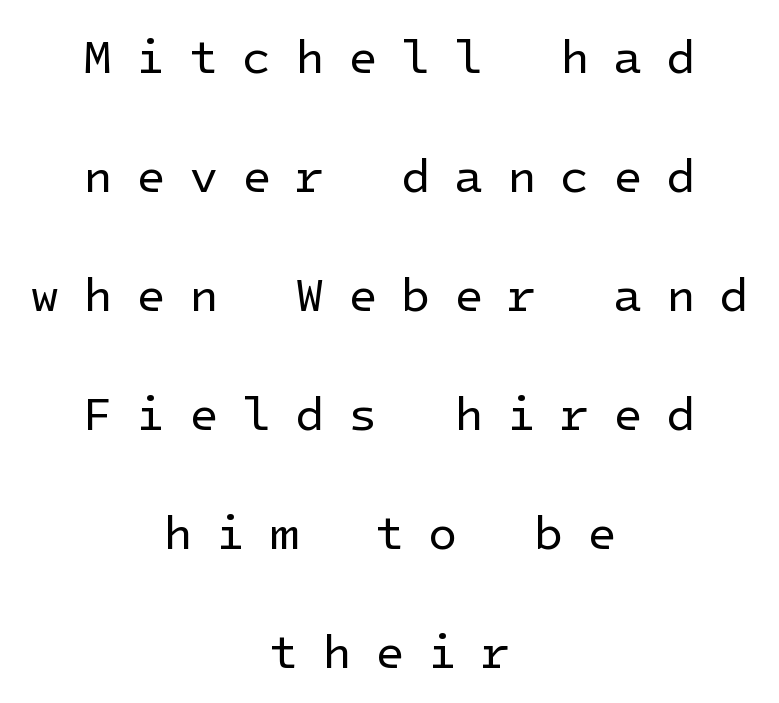
Q: Is the text bold? A: No.
Q: Is the text italic (slanted)? A: No, it is upright.
Q: Is the typeface a serif or a sans-serif typeface? A: Sans-serif.
Q: Is the text underlined? A: No.
Q: How is the paragraph aligned? A: Centered.
Q: Is the spacing between letters normal or unusually wide? A: Unusually wide.
Q: Is the spacing between lines tight, normal or loose? A: Loose.
Q: Width (condensed, normal, or wide)? A: Normal.
Q: Stroke contrast? A: Low.
Q: x-height? A: Medium.
